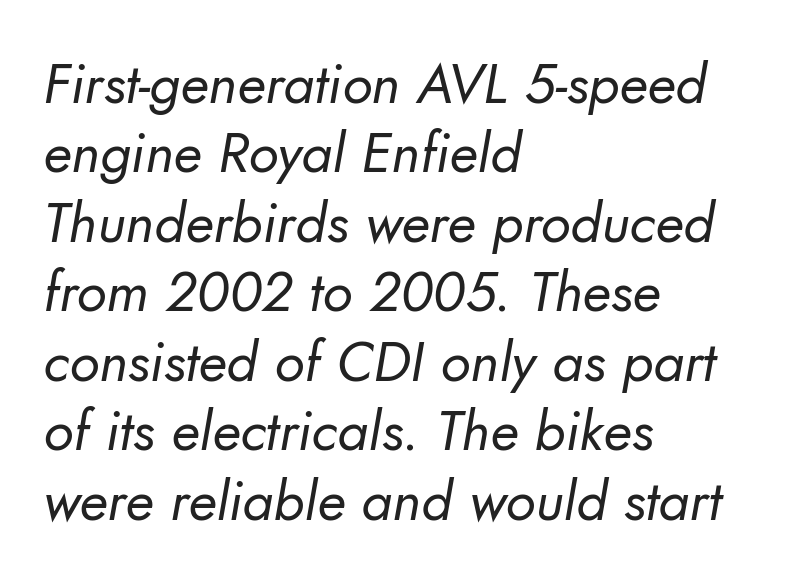
Q: Is the text bold? A: No.
Q: Is the typeface a serif or a sans-serif typeface? A: Sans-serif.
Q: Is the text underlined? A: No.
Q: How is the paragraph aligned? A: Left-aligned.
Q: Is the spacing between letters normal or unusually wide? A: Normal.
Q: Width (condensed, normal, or wide)? A: Normal.
Q: Stroke contrast? A: Low.
Q: x-height? A: Small.
Q: Monospaced? A: No.
